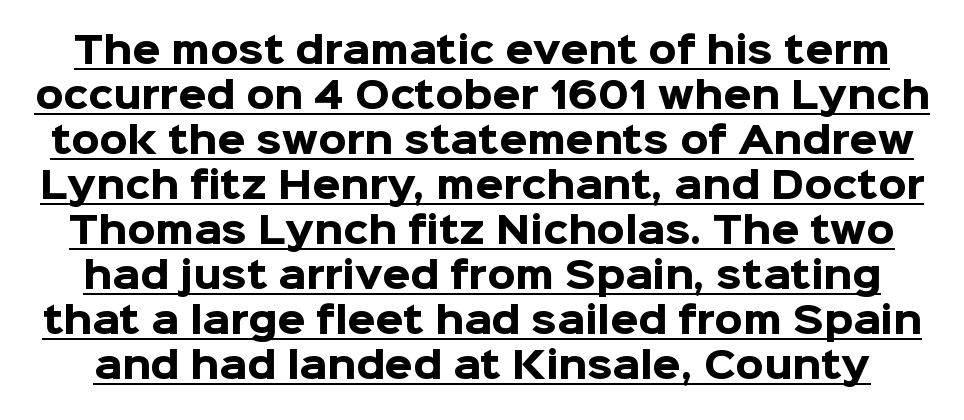
Check the space under the baseline: a stroke is drawn there. The characters display no serif detailing; their extremities are plain. Vertically, the passage feels balanced, rows spaced as you'd expect. A full-strength bold gives these letters their thick strokes.
